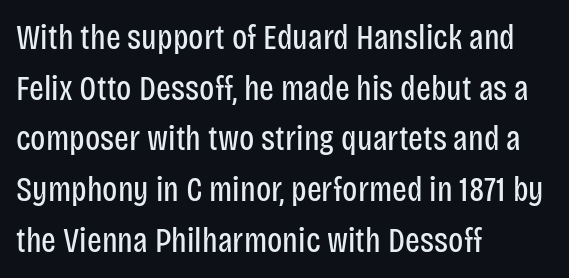
{"serif": "no", "italic": "no", "bold": "no", "weight": "regular", "width": "condensed", "stroke_contrast": "low", "x_height": "large", "monospaced": "no", "underline": "no", "align": "left", "line_spacing": "normal", "line_spacing_ratio": 1.45, "letter_spacing": "normal", "letter_spacing_em": 0.0, "glyph_px": 35}
